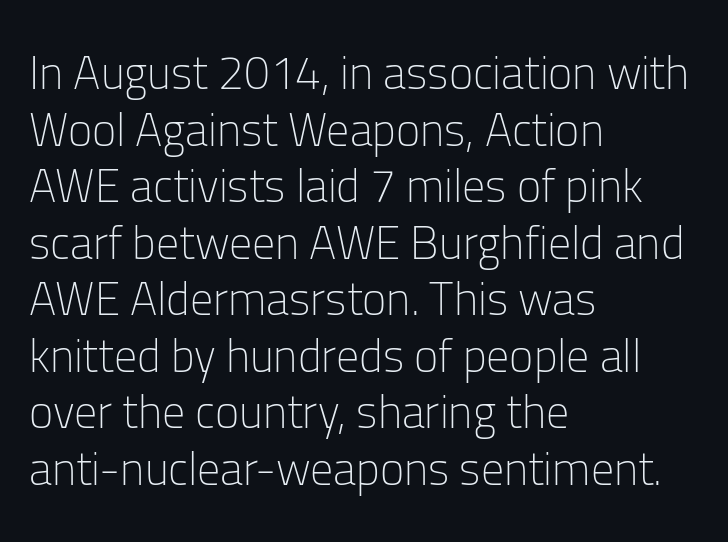
Q: Is the text bold? A: No.
Q: Is the text italic (slanted)? A: No, it is upright.
Q: Is the typeface a serif or a sans-serif typeface? A: Sans-serif.
Q: Is the text underlined? A: No.
Q: How is the paragraph aligned? A: Left-aligned.
Q: Is the spacing between letters normal or unusually wide? A: Normal.
Q: Width (condensed, normal, or wide)? A: Normal.
Q: Stroke contrast? A: Low.
Q: x-height? A: Medium.
Q: Monospaced? A: No.
